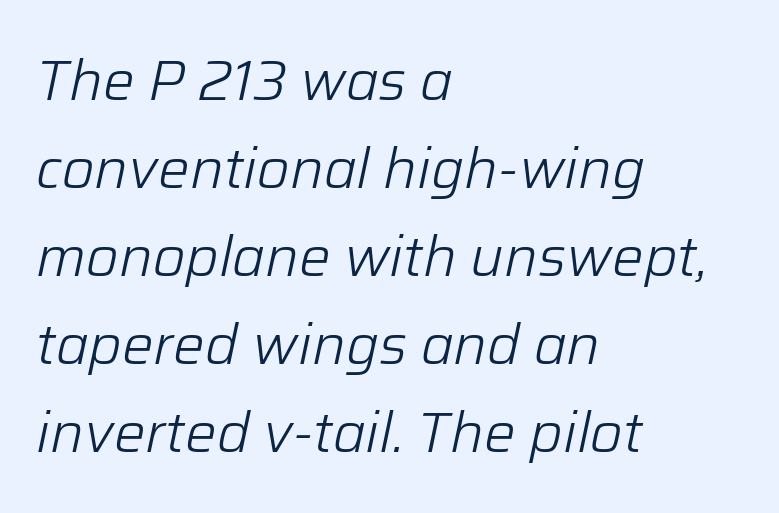
Unbolded letterforms with no extra heft. The tracking reads as untouched default to a designer's eye. Compared with a centered layout, this one pins lines to the left instead. The passage shown stacks its lines at a standard gap. Varying glyph widths throughout — classic text-font behaviour. Plain, unruled lines of type.
